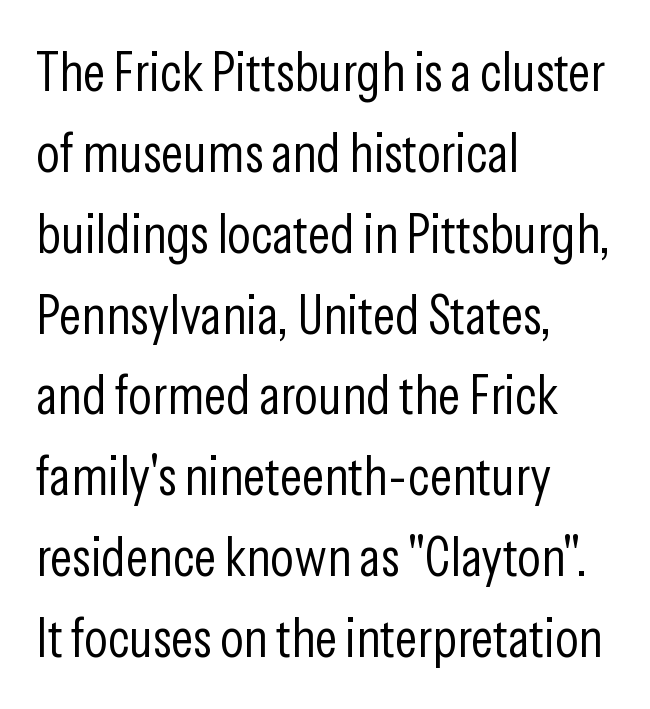
The zone under the glyphs is completely vacant. Is the type heavy? It reads as light-to-regular instead. The typeface chosen for these lines omits serifs. Tall strokes in this sample are plumb rather than angled. Visually the block forms a straight wall on the left and a jagged coastline on the right. Rows of type keep a routine distance in the vertical direction.
